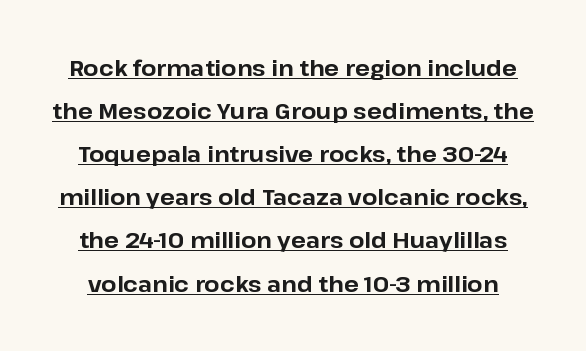
{"italic": "no", "bold": "yes", "underline": "yes", "line_spacing": "loose", "line_spacing_ratio": 1.96, "letter_spacing": "normal", "letter_spacing_em": 0.0, "glyph_px": 22}
